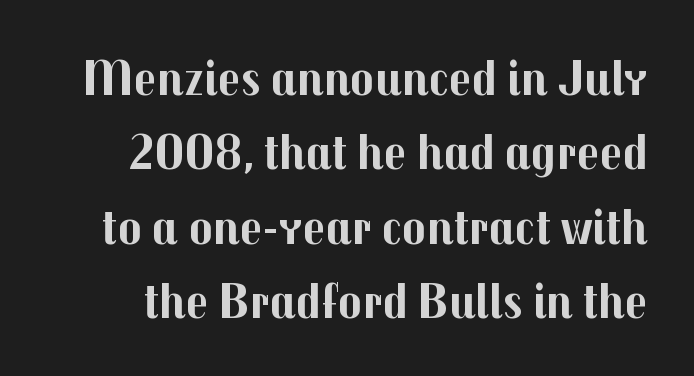
Each row of text sits above clean, open space. Weight: bold. Look at the bottom of the vertical strokes: they stop flat, with no serifs. Successive baselines arrive at the customary interval. Spacing between characters is what you'd get straight out of the box. The letters advance in unequal steps, a hallmark of proportional type.
